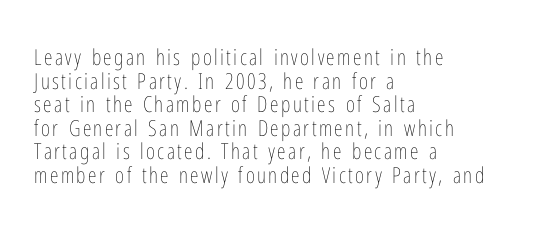
{"italic": "no", "bold": "no", "underline": "no", "align": "left", "line_spacing": "tight", "line_spacing_ratio": 1.07, "glyph_px": 22}
